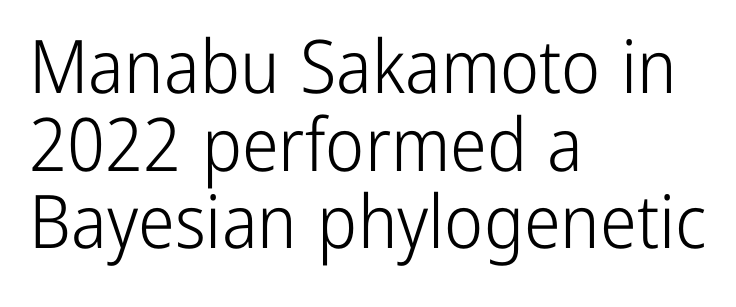
The setting favours the left margin, as ordinary paragraphs usually do. Tracking here is standard; glyphs follow each other at the usual distance. The passage shown is typed in a proportional face where columns would drift. Unlike italic type, these characters show no tilt at all. The foot of each line stays bare and open. Serifs: no, the terminals of the letterforms are clean.
